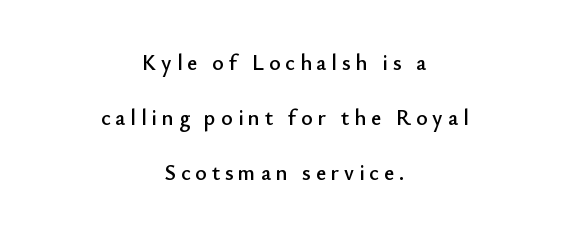
The image shows 22 px text type, upright; set centered, loose line spacing (2.49x), unusually wide letter spacing (+0.22 em), not underlined.
